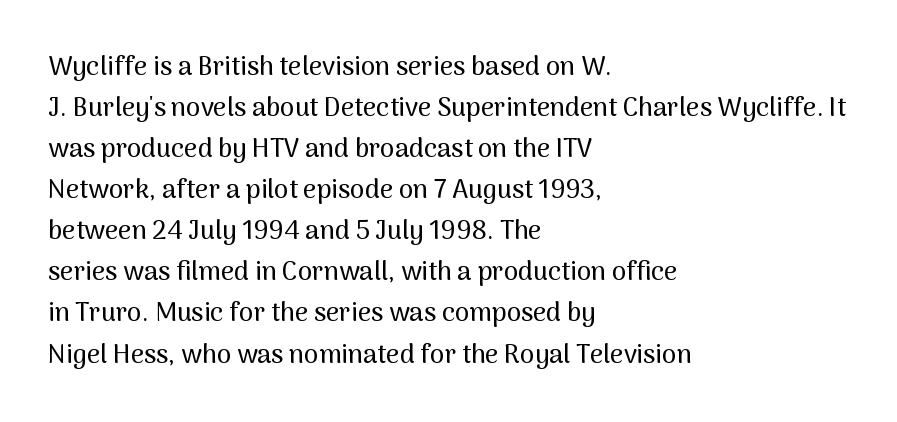
Descenders hang freely into open space. The font's upright variant was chosen for this text. Alignment: flush left. Leading: standard. The letterforms sit shoulder to shoulder at normal distance.
